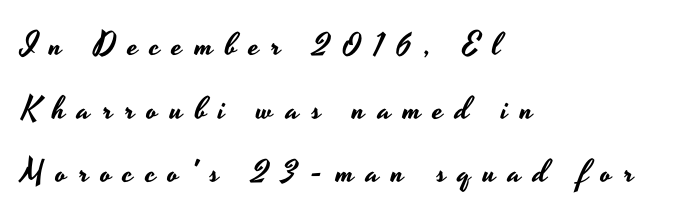
The image shows 32 px wide sans-serif type; set left-aligned, loose line spacing (1.99x), unusually wide letter spacing (+0.38 em), not underlined; low stroke contrast and a small x-height.
